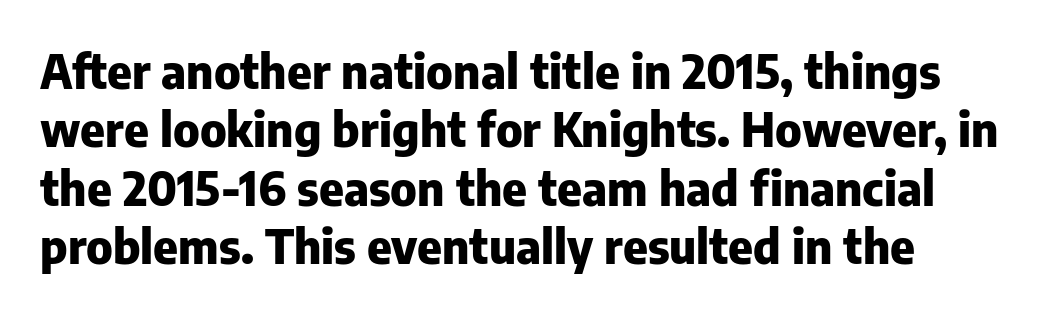
I'd describe the lettering as bold — thick and assertive. Descenders hang freely into open space. Note the varied advance widths — an 'i' is clearly narrower than an 'm'. Every stem runs plumb, perpendicular to the baseline. The passage shown has conventional tracking throughout. The letters carry no serifs — their stems end cleanly without finishing strokes.
